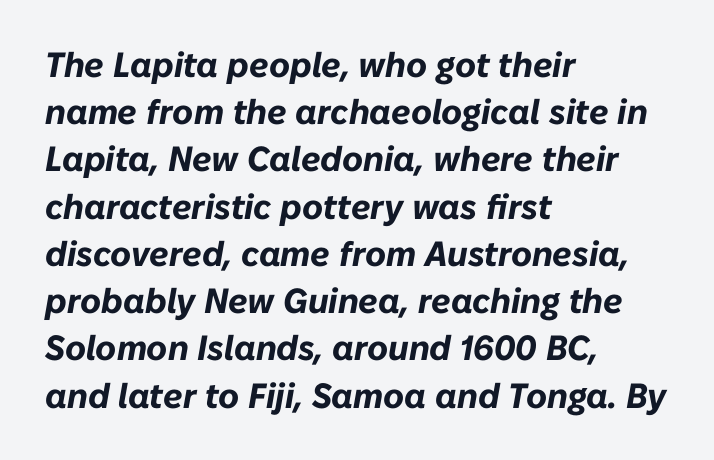
{"italic": "yes", "lean": "right", "slant_degrees": 10, "bold": "yes", "weight": "bold", "width": "normal", "stroke_contrast": "low", "x_height": "medium", "monospaced": "no", "underline": "no", "align": "left", "line_spacing": "normal", "line_spacing_ratio": 1.35, "letter_spacing": "normal", "letter_spacing_em": 0.0, "glyph_px": 35}
